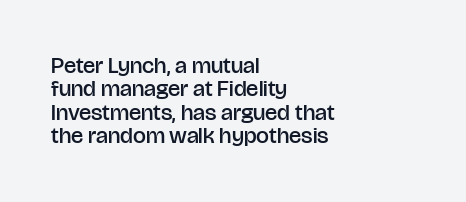
Bold? Not quite — semibold, heavier than regular but stopping short. The font's upright variant was chosen for this text. Successive baselines arrive quickly, one right under another. Letter spacing: default. The area under the type is left untouched. The lines are quadded left.
